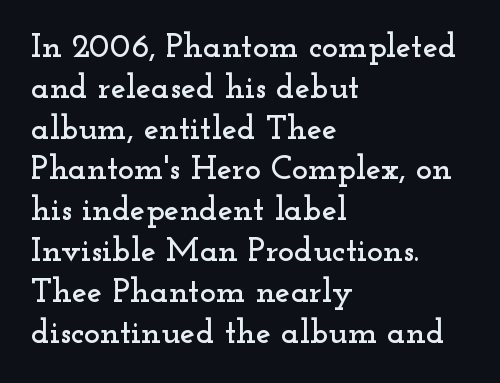
The image shows 34 px wide serif type, upright; set left-aligned, line spacing 1.2x, normal letter spacing, not underlined; low stroke contrast and a small x-height.
